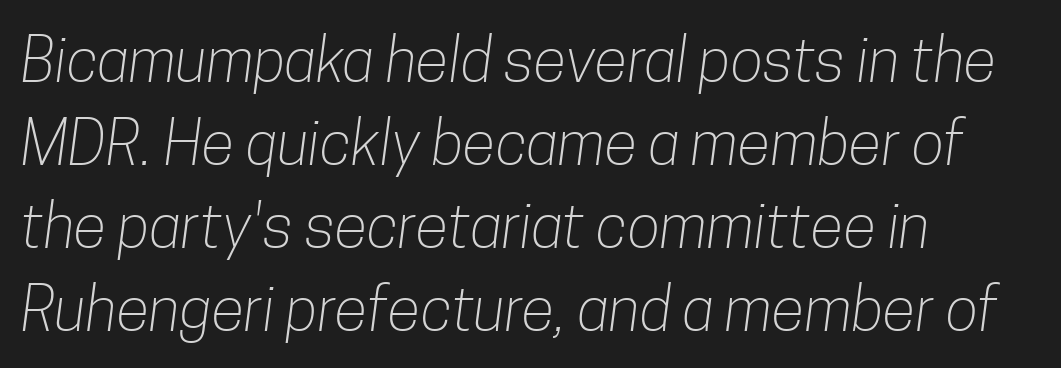
The image shows 61 px light, condensed sans-serif type; set left-aligned, normal line spacing (1.36x), normal letter spacing, not underlined; low stroke contrast and a medium x-height.
